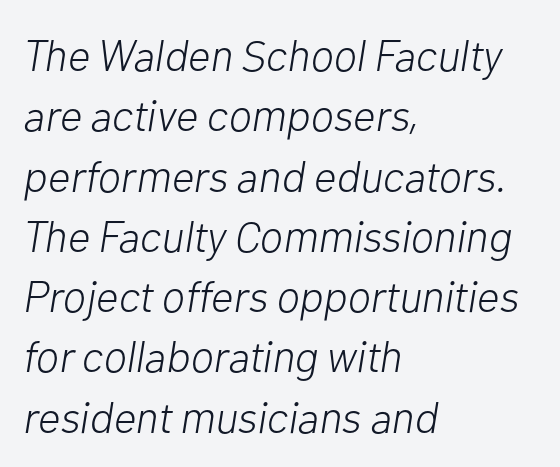
Q: Is the text bold? A: No.
Q: Is the text italic (slanted)? A: Yes, it leans right by about 10 degrees.
Q: Is the text underlined? A: No.
Q: How is the paragraph aligned? A: Left-aligned.
Q: Is the spacing between letters normal or unusually wide? A: Normal.
Q: Is the spacing between lines tight, normal or loose? A: Normal.
Q: Width (condensed, normal, or wide)? A: Normal.
Q: Stroke contrast? A: Low.
Q: x-height? A: Medium.
Q: Monospaced? A: No.
